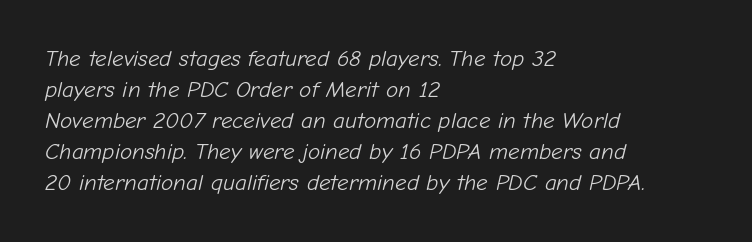
Teacher's note: observe the even left margin — that is flush-left alignment. Evenly set lines give the paragraph a standard silhouette. Check under the words: just untouched page. The weight tops out at a normal text grade. Tracking here is standard; glyphs follow each other at the usual distance.
